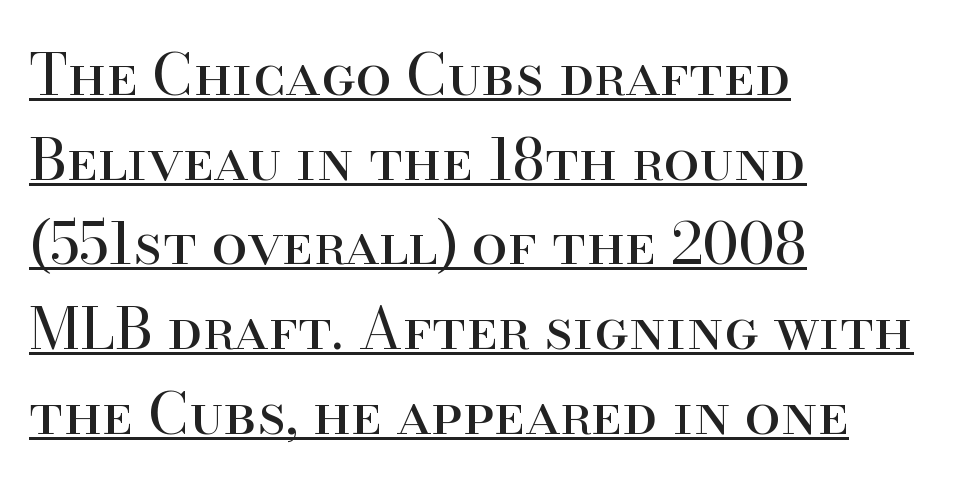
The image shows 58 px regular-weight serif type, upright; set left-aligned, normal line spacing (1.46x), normal letter spacing, underlined; high stroke contrast and a small x-height.
